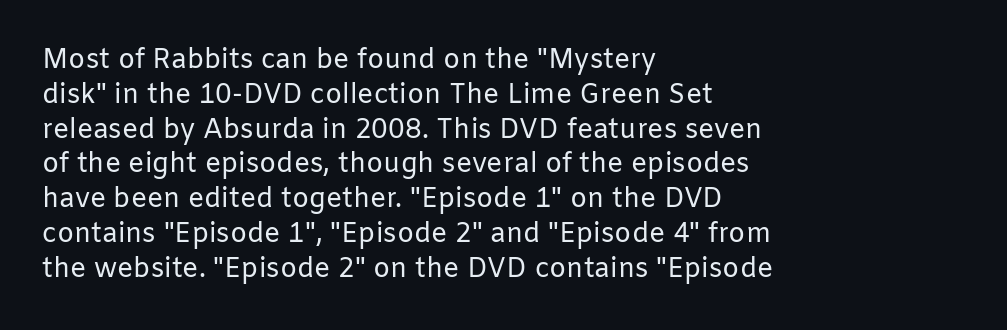
Q: Is the text bold? A: No.
Q: Is the text italic (slanted)? A: No, it is upright.
Q: Is the text underlined? A: No.
Q: How is the paragraph aligned? A: Left-aligned.
Q: Is the spacing between letters normal or unusually wide? A: Normal.
Q: Is the spacing between lines tight, normal or loose? A: Normal.
